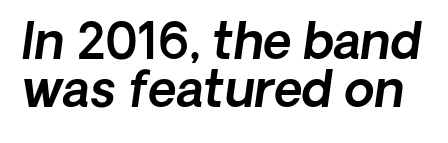
Proportional: the letters do not fall into vertical columns. Lines of text with bare space underneath. Summary of vertical rhythm: compact, with narrow interline spacing. Between one letter and the next there's only the usual sliver of space. In terms of posture, this sample is oblique.
